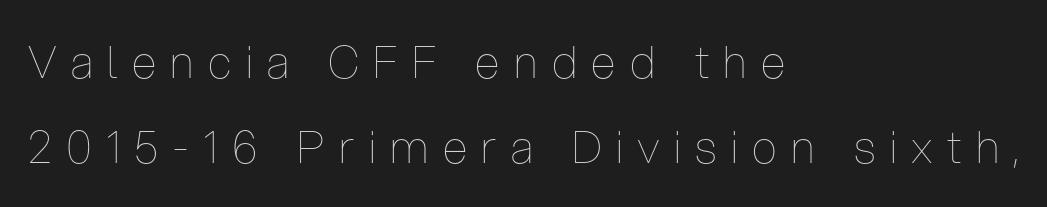
Q: Is the text bold? A: No.
Q: Is the text italic (slanted)? A: No, it is upright.
Q: Is the text underlined? A: No.
Q: How is the paragraph aligned? A: Left-aligned.
Q: Is the spacing between letters normal or unusually wide? A: Unusually wide.
Q: Width (condensed, normal, or wide)? A: Condensed.
Q: Stroke contrast? A: Low.
Q: x-height? A: Medium.
Q: Monospaced? A: No.
